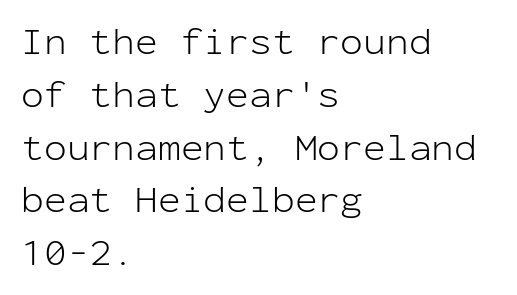
{"serif": "no", "italic": "no", "bold": "no", "weight": "light", "width": "normal", "stroke_contrast": "low", "x_height": "medium", "monospaced": "yes", "underline": "no", "align": "left", "line_spacing": "normal", "line_spacing_ratio": 1.39, "letter_spacing": "normal", "letter_spacing_em": 0.0, "glyph_px": 38}
